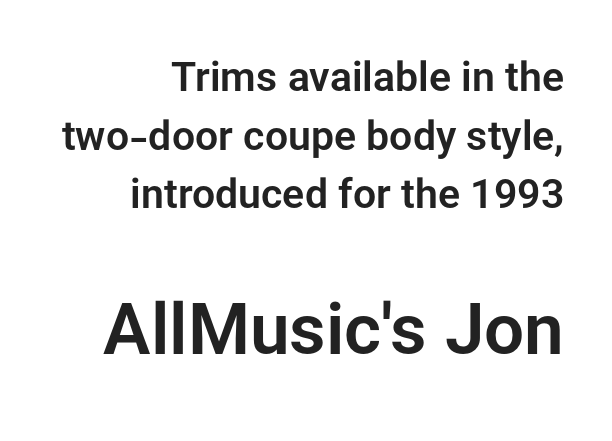
Q: Is the text italic (slanted)? A: No, it is upright.
Q: Is the typeface a serif or a sans-serif typeface? A: Sans-serif.
Q: Is the text underlined? A: No.
Q: How is the paragraph aligned? A: Right-aligned.
Q: Is the spacing between letters normal or unusually wide? A: Normal.
Q: Is the spacing between lines tight, normal or loose? A: Normal.
Q: Which block of text is set in a larger size, the first (top) or the second (bottom)? A: The second (bottom) one.
Q: Width (condensed, normal, or wide)? A: Normal.
Q: Stroke contrast? A: Low.
Q: x-height? A: Medium.
Q: Monospaced? A: No.
